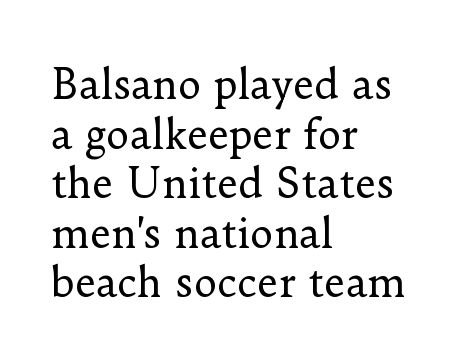
The image shows 40 px regular-weight serif type, upright; set left-aligned, line spacing 1.24x, normal letter spacing, not underlined; low stroke contrast and a small x-height.
